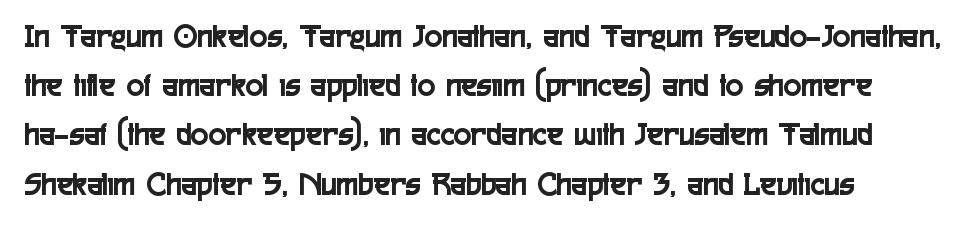
The image shows 33 px condensed sans-serif type, upright; set left-aligned, normal line spacing (1.49x), normal letter spacing, not underlined; a medium x-height.
